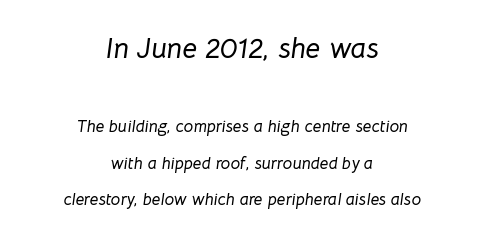
The image shows 29 px text type, italic (leaning right); set centered, loose line spacing (2.16x), normal letter spacing, not underlined; the first (top) block is 1.71x larger; low stroke contrast and a medium x-height.
